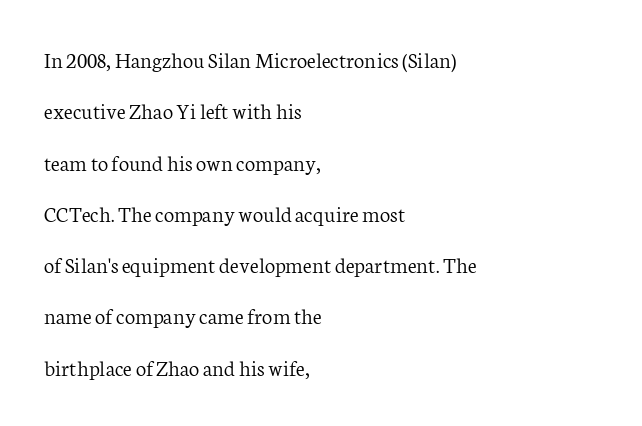
{"italic": "no", "bold": "no", "underline": "no", "align": "left", "line_spacing": "loose", "line_spacing_ratio": 2.23, "letter_spacing": "normal", "letter_spacing_em": 0.0, "glyph_px": 23}
